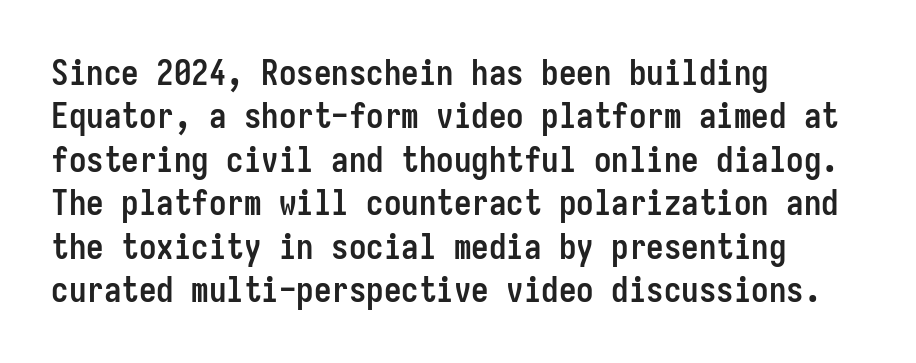
{"serif": "no", "italic": "no", "bold": "yes", "weight": "semibold", "width": "condensed", "stroke_contrast": "low", "x_height": "medium", "monospaced": "yes", "underline": "no", "align": "left", "line_spacing_ratio": 1.24, "letter_spacing": "normal", "letter_spacing_em": 0.0, "glyph_px": 35}
